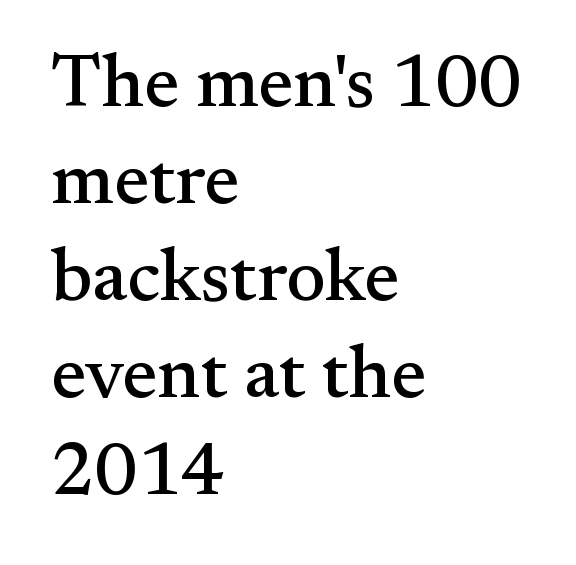
The letters advance in unequal steps, a hallmark of proportional type. Does the lettering tilt? It doesn't — this is upright. How would I describe the line gaps? Plain and ordinary. Reading down the block, your eye returns to a fixed left position each line. The space beneath each line is pristine and unruled.
